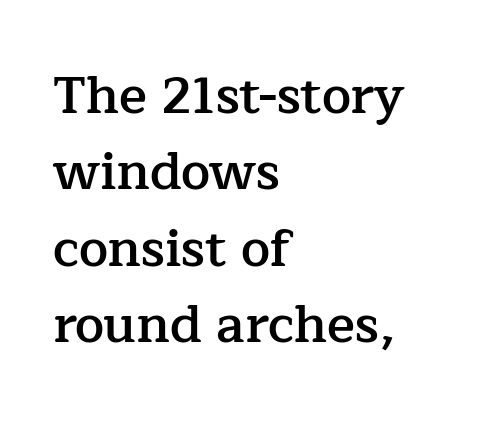
The image shows 52 px semibold serif type, upright; set left-aligned, normal line spacing (1.47x), normal letter spacing, not underlined; low stroke contrast and a medium x-height.
